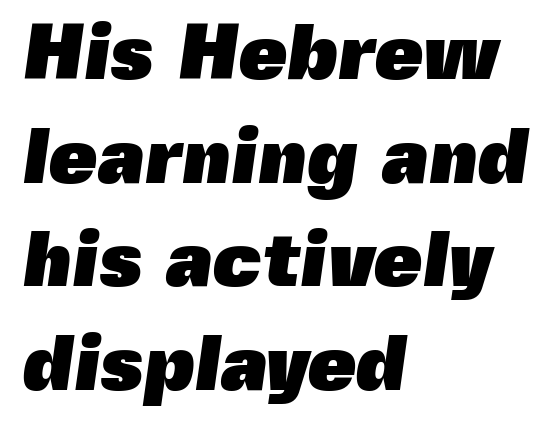
Q: Is the text bold? A: Yes.
Q: Is the typeface a serif or a sans-serif typeface? A: Sans-serif.
Q: Is the text underlined? A: No.
Q: How is the paragraph aligned? A: Left-aligned.
Q: Is the spacing between letters normal or unusually wide? A: Normal.
Q: Is the spacing between lines tight, normal or loose? A: Normal.
Q: Width (condensed, normal, or wide)? A: Normal.
Q: x-height? A: Medium.
Q: Monospaced? A: No.
